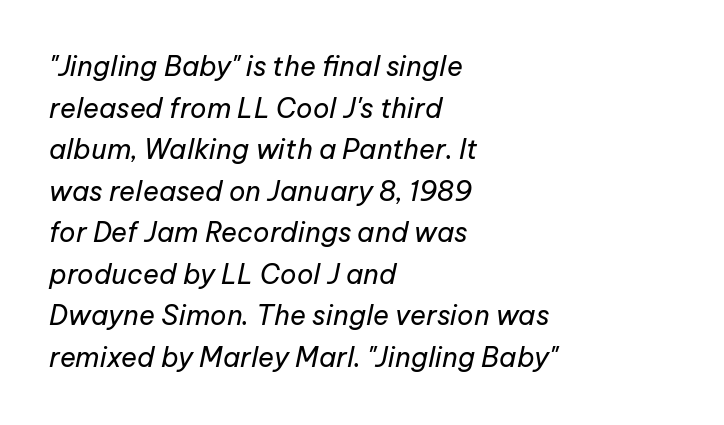
The image shows 27 px text type, italic (leaning right); set left-aligned, normal line spacing (1.54x), normal letter spacing, not underlined.
